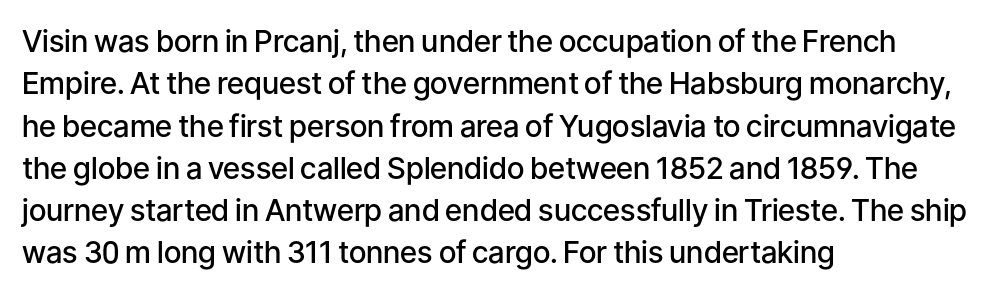
{"serif": "no", "italic": "no", "bold": "semi", "weight": "semibold", "width": "normal", "stroke_contrast": "low", "x_height": "medium", "monospaced": "no", "underline": "no", "align": "left", "line_spacing": "normal", "line_spacing_ratio": 1.41, "letter_spacing": "normal", "letter_spacing_em": 0.0, "glyph_px": 30}
